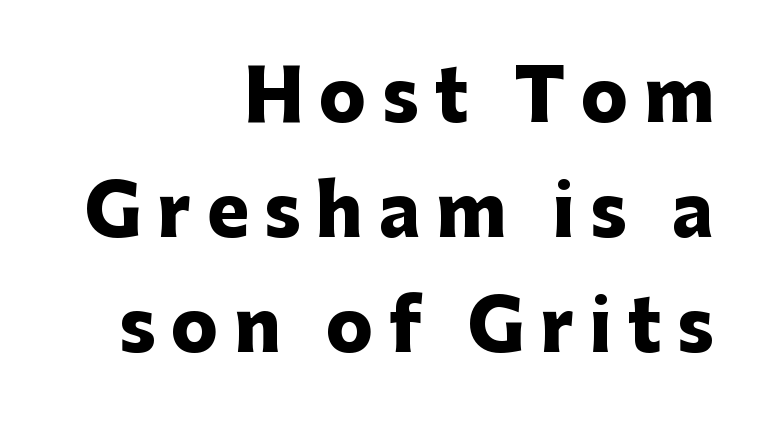
Q: Is the text bold? A: Yes.
Q: Is the text italic (slanted)? A: No, it is upright.
Q: Is the typeface a serif or a sans-serif typeface? A: Sans-serif.
Q: Is the text underlined? A: No.
Q: How is the paragraph aligned? A: Right-aligned.
Q: Is the spacing between letters normal or unusually wide? A: Unusually wide.
Q: Is the spacing between lines tight, normal or loose? A: Normal.
Q: Width (condensed, normal, or wide)? A: Normal.
Q: Stroke contrast? A: Low.
Q: x-height? A: Medium.
Q: Monospaced? A: No.
